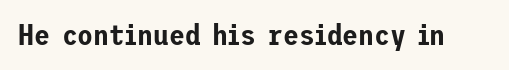
{"serif": "no", "italic": "no", "width": "normal", "stroke_contrast": "low", "x_height": "medium", "underline": "no", "letter_spacing": "normal", "letter_spacing_em": 0.0, "glyph_px": 29}
